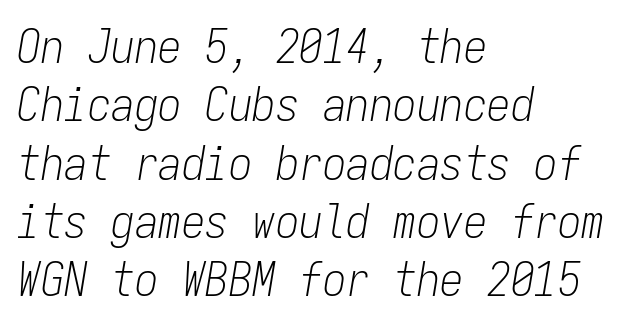
Monospaced: the letters line up in strict vertical columns. Looking at the ascenders, they clearly lean. The strokes carry an ordinary text weight at most. Which margin do the lines hug? The left one — the right edge is uneven.
